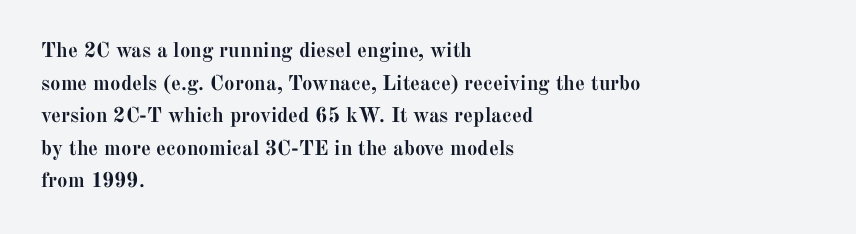
The image shows 21 px bold type, upright; set left-aligned, normal line spacing (1.55x), normal letter spacing, not underlined.
